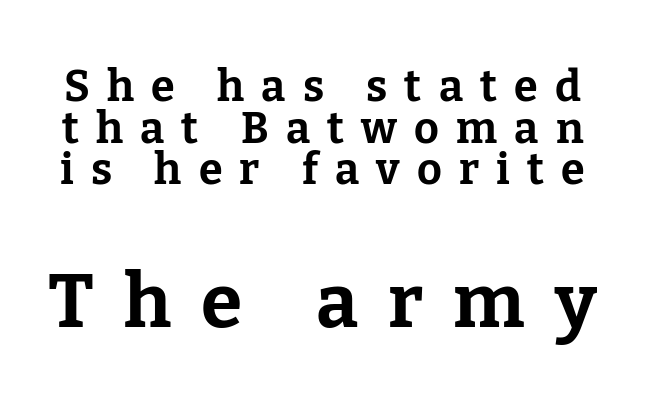
You could not count columns in this text — the font is proportionally spaced. This rendering features lettering with no underline. Display-style spreading of the glyphs; the letterfit is very open. This is roman type, the default non-slanted kind. Typographically, this falls in the serif category. Heavy-handed strokes throughout: this text is bold.
